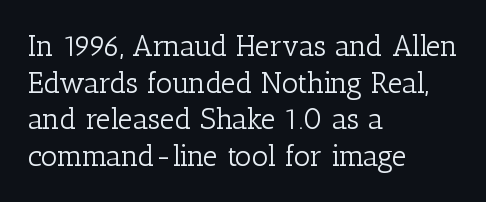
The designer went with a serif here, giving each stem small feet. The gaps between neighbouring characters are ordinary and unremarkable. The paragraph shown leans on its left margin. Heaviness? Minimal to ordinary, like unemphasized prose. A roman cut, with each character standing at attention. Note the varied advance widths — an 'i' is clearly narrower than an 'm'.
